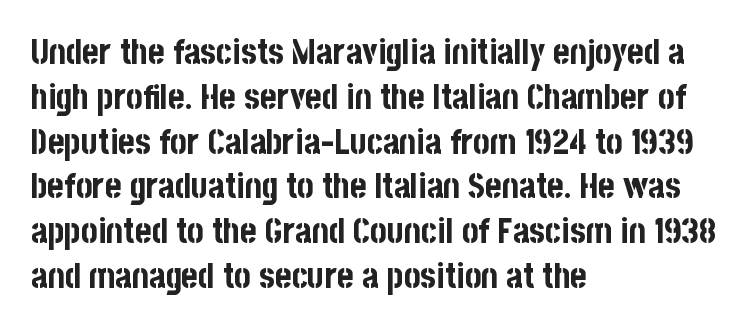
Q: Is the text bold? A: Yes.
Q: Is the text italic (slanted)? A: No, it is upright.
Q: Is the typeface a serif or a sans-serif typeface? A: Sans-serif.
Q: Is the text underlined? A: No.
Q: How is the paragraph aligned? A: Left-aligned.
Q: Is the spacing between letters normal or unusually wide? A: Normal.
Q: Is the spacing between lines tight, normal or loose? A: Normal.
Q: Width (condensed, normal, or wide)? A: Condensed.
Q: Stroke contrast? A: Low.
Q: x-height? A: Large.
Q: Monospaced? A: No.
